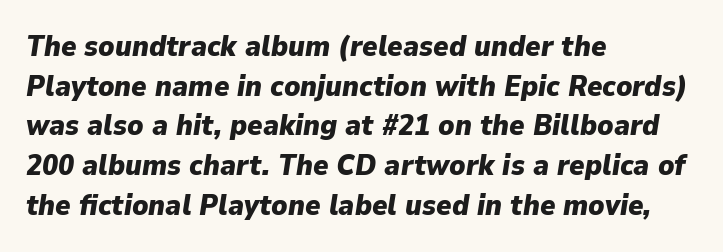
Q: Is the text bold? A: Yes.
Q: Is the text italic (slanted)? A: Yes, it leans right by about 9 degrees.
Q: Is the text underlined? A: No.
Q: How is the paragraph aligned? A: Left-aligned.
Q: Is the spacing between letters normal or unusually wide? A: Normal.
Q: Is the spacing between lines tight, normal or loose? A: Normal.
Q: Width (condensed, normal, or wide)? A: Normal.
Q: Stroke contrast? A: Low.
Q: x-height? A: Medium.
Q: Monospaced? A: No.
